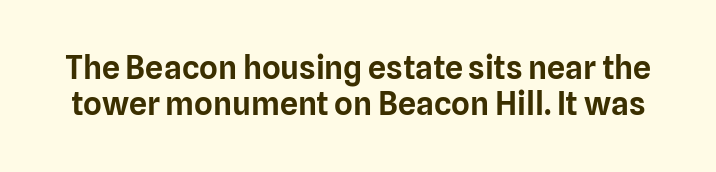
{"serif": "no", "italic": "no", "width": "normal", "stroke_contrast": "low", "x_height": "medium", "monospaced": "no", "underline": "no", "line_spacing": "tight", "line_spacing_ratio": 1.13, "letter_spacing": "normal", "letter_spacing_em": 0.0, "glyph_px": 32}
